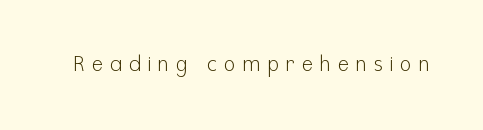
The image shows 21 px text type, upright; set unusually wide letter spacing (+0.34 em), not underlined.
